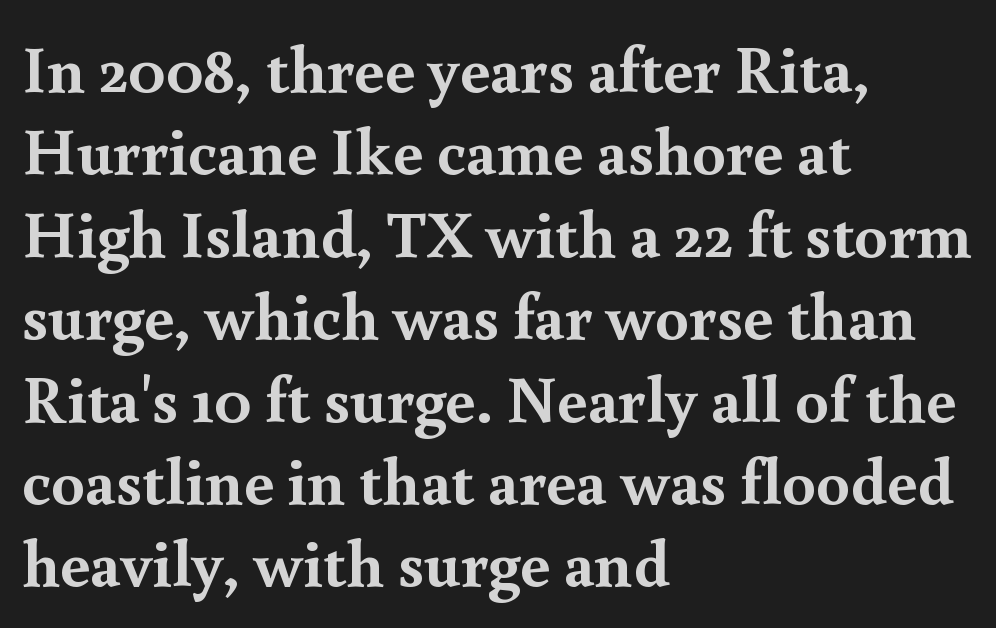
Q: Is the text bold? A: Yes.
Q: Is the text italic (slanted)? A: No, it is upright.
Q: Is the typeface a serif or a sans-serif typeface? A: Serif.
Q: Is the text underlined? A: No.
Q: How is the paragraph aligned? A: Left-aligned.
Q: Is the spacing between letters normal or unusually wide? A: Normal.
Q: Width (condensed, normal, or wide)? A: Normal.
Q: x-height? A: Small.
Q: Monospaced? A: No.
